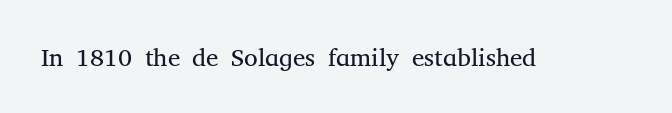
{"italic": "no", "bold": "no", "underline": "no", "letter_spacing": "normal", "letter_spacing_em": 0.0, "glyph_px": 25}
